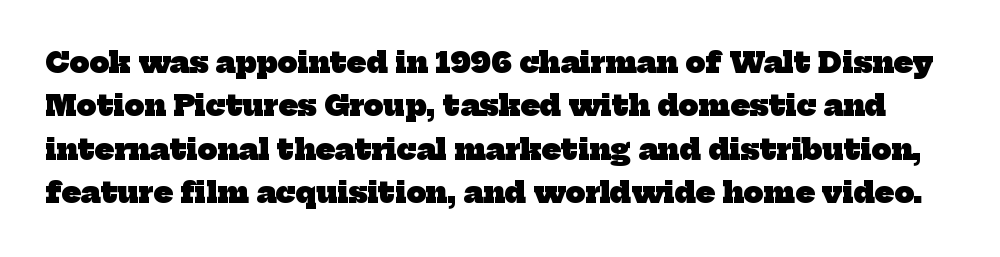
The rendering shows small feet on the letterforms — a serif design. Quick note: underline off. Note the varied advance widths — an 'i' is clearly narrower than an 'm'. Plenty of ink on the page — the face is bold. Spacing between characters is what you'd get straight out of the box. This sample keeps an unexceptional amount of space between lines.
